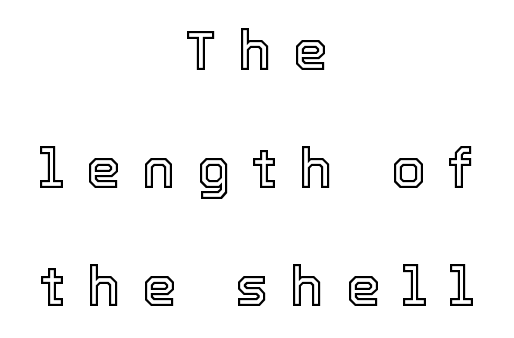
{"italic": "no", "width": "normal", "x_height": "medium", "monospaced": "no", "underline": "no", "align": "center", "line_spacing": "loose", "line_spacing_ratio": 2.11, "letter_spacing": "wide", "letter_spacing_em": 0.38, "glyph_px": 56}
